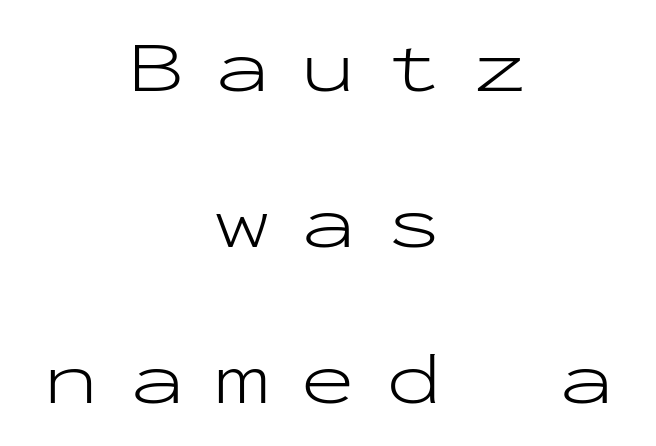
The whitespace from short lines is split evenly between both sides. Summary of weight: not heavy and not bold. Characters follow at a spacing far wider than the type designer built in. Italic? Not at all — the glyphs are vertical. The rendering uses typewriter-style spacing with identical character cells.
